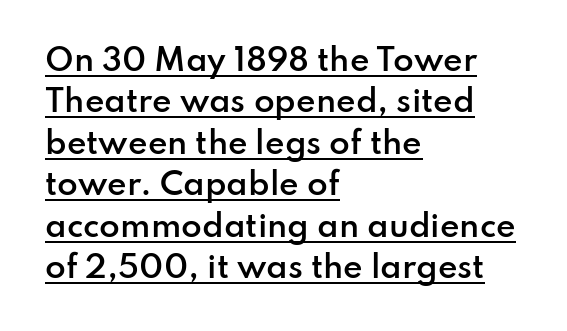
{"serif": "no", "italic": "no", "bold": "semi", "weight": "semibold", "width": "normal", "stroke_contrast": "low", "x_height": "small", "monospaced": "no", "underline": "yes", "align": "left", "line_spacing": "normal", "line_spacing_ratio": 1.38, "letter_spacing": "normal", "letter_spacing_em": 0.0, "glyph_px": 30}
